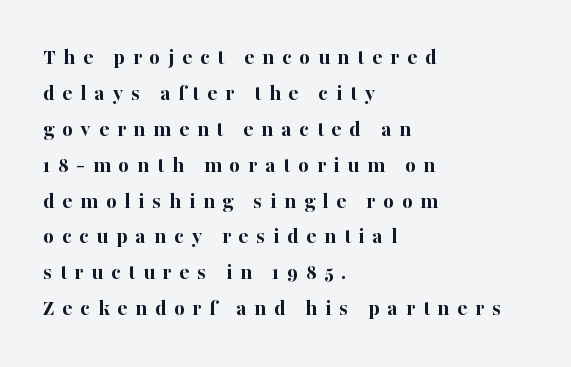
{"italic": "no", "bold": "yes", "underline": "no", "align": "left", "line_spacing": "normal", "line_spacing_ratio": 1.56, "letter_spacing": "wide", "letter_spacing_em": 0.34, "glyph_px": 23}
